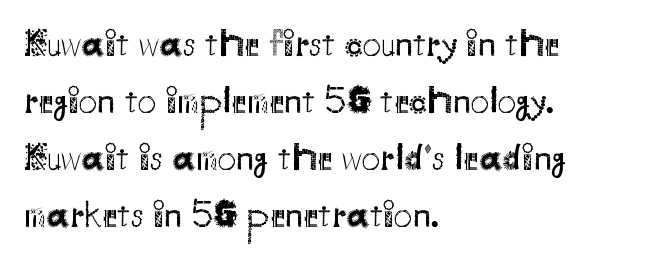
Is this a fixed-width face? No — the glyphs have proportional, varying widths. A typesetter would mark this as roman, not italic. The space between consecutive lines is moderate. Note: no serifs on the glyphs.
